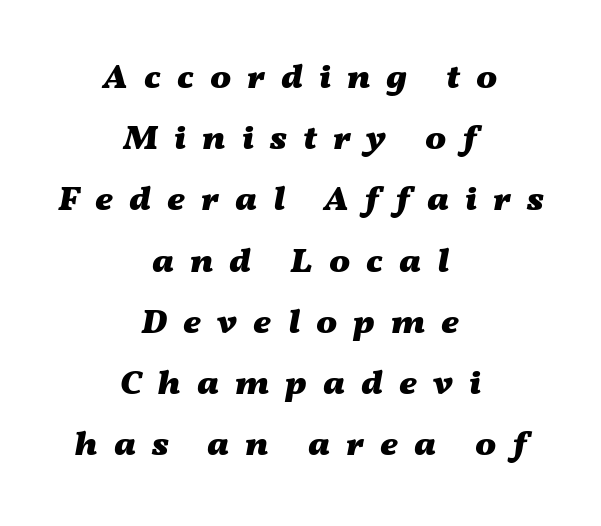
Q: Is the text bold? A: Yes.
Q: Is the text italic (slanted)? A: Yes, it leans right by about 11 degrees.
Q: Is the text underlined? A: No.
Q: How is the paragraph aligned? A: Centered.
Q: Is the spacing between letters normal or unusually wide? A: Unusually wide.
Q: Width (condensed, normal, or wide)? A: Wide.
Q: Stroke contrast? A: Medium.
Q: x-height? A: Medium.
Q: Monospaced? A: No.
